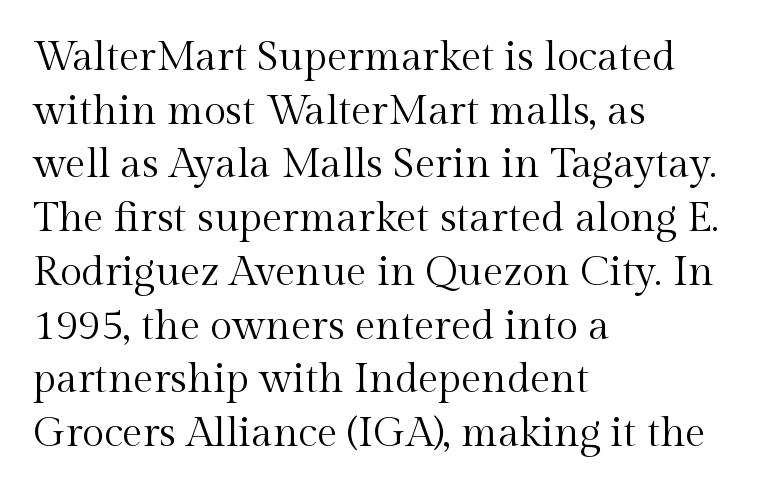
Q: Is the text bold? A: No.
Q: Is the text italic (slanted)? A: No, it is upright.
Q: Is the typeface a serif or a sans-serif typeface? A: Serif.
Q: Is the text underlined? A: No.
Q: How is the paragraph aligned? A: Left-aligned.
Q: Is the spacing between letters normal or unusually wide? A: Normal.
Q: Is the spacing between lines tight, normal or loose? A: Normal.
Q: Width (condensed, normal, or wide)? A: Normal.
Q: x-height? A: Medium.
Q: Monospaced? A: No.
